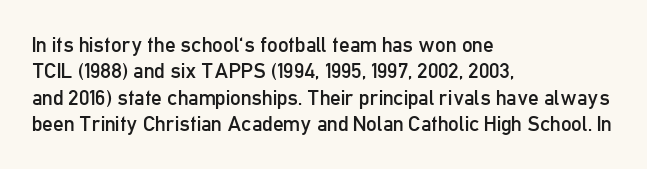
The rendering uses a moderate line-height, typical for paragraphs. Only glyphs here, with clear space below each row. The passage is arranged the way most books set body copy — flush left. Spacing between characters is what you'd get straight out of the box.
